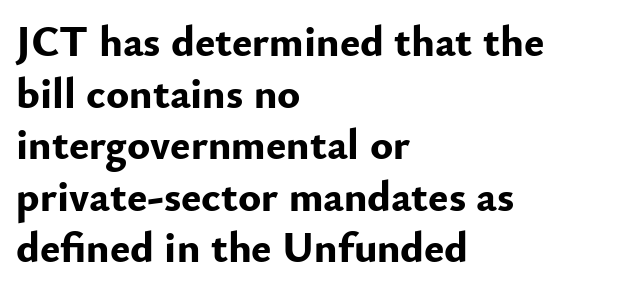
Q: Is the text bold? A: Yes.
Q: Is the text italic (slanted)? A: No, it is upright.
Q: Is the typeface a serif or a sans-serif typeface? A: Sans-serif.
Q: Is the text underlined? A: No.
Q: How is the paragraph aligned? A: Left-aligned.
Q: Is the spacing between letters normal or unusually wide? A: Normal.
Q: Width (condensed, normal, or wide)? A: Normal.
Q: Stroke contrast? A: Low.
Q: x-height? A: Small.
Q: Monospaced? A: No.
